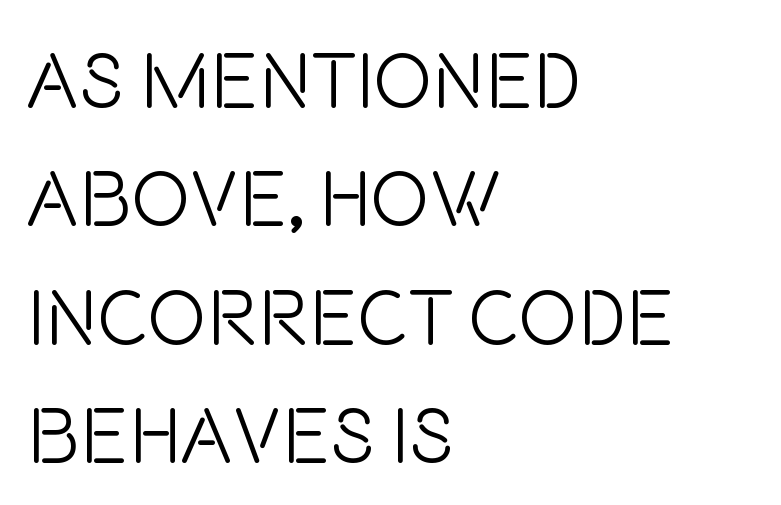
The image shows 79 px light, condensed sans-serif type, upright; set left-aligned, normal line spacing (1.5x), normal letter spacing, not underlined; low stroke contrast and a large x-height.
